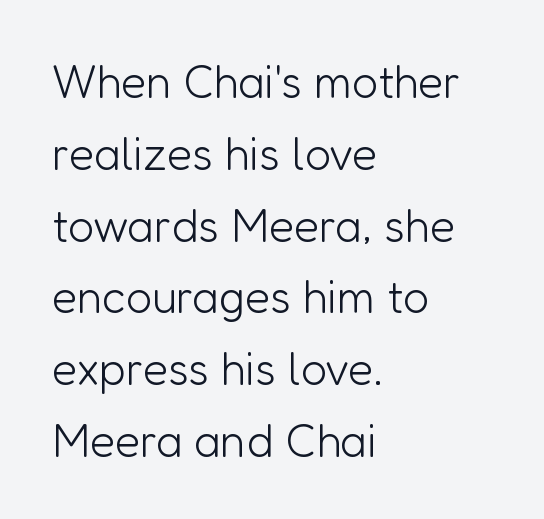
The image shows 46 px light sans-serif type, upright; set left-aligned, normal line spacing (1.56x), normal letter spacing, not underlined; low stroke contrast and a medium x-height.
